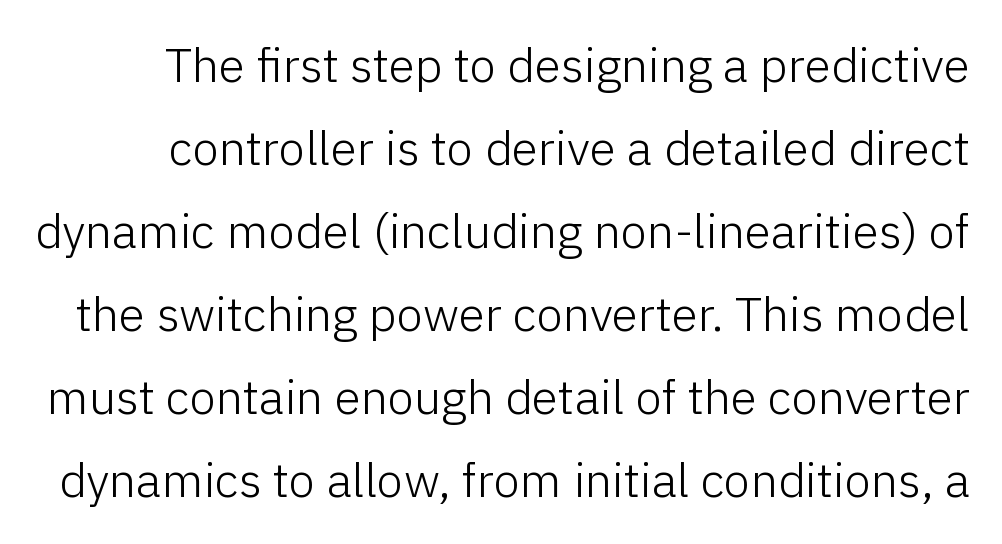
The image shows 48 px light sans-serif type, upright; set line spacing 1.73x, normal letter spacing, not underlined; low stroke contrast and a medium x-height.
